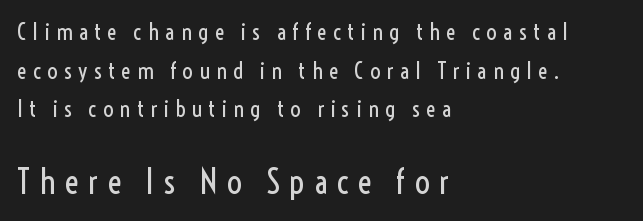
Is the stroke heavy? The answer is a plain regular-or-lighter. The later block is typeset at a bigger size than the earlier block. The words here are not underlined. This sample uses a sans-serif face. Posture: upright roman.
